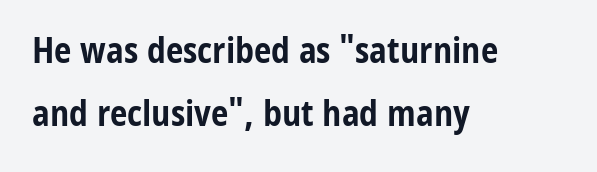
{"serif": "no", "italic": "no", "bold": "yes", "weight": "bold", "width": "condensed", "stroke_contrast": "low", "x_height": "medium", "monospaced": "no", "underline": "no", "align": "left", "line_spacing_ratio": 1.79, "letter_spacing": "normal", "letter_spacing_em": 0.0, "glyph_px": 35}
